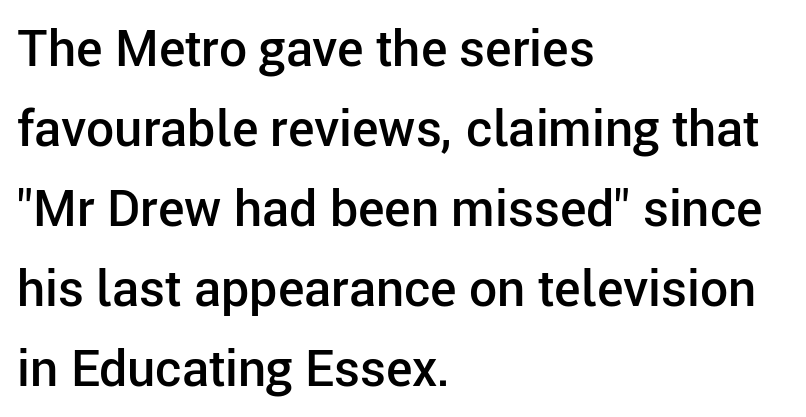
Q: Is the text bold? A: Semi-bold.
Q: Is the text italic (slanted)? A: No, it is upright.
Q: Is the typeface a serif or a sans-serif typeface? A: Sans-serif.
Q: Is the text underlined? A: No.
Q: How is the paragraph aligned? A: Left-aligned.
Q: Is the spacing between letters normal or unusually wide? A: Normal.
Q: Is the spacing between lines tight, normal or loose? A: Normal.
Q: Width (condensed, normal, or wide)? A: Normal.
Q: Stroke contrast? A: Low.
Q: x-height? A: Medium.
Q: Monospaced? A: No.
